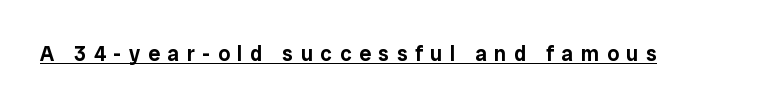
The image shows 21 px text type, upright; set unusually wide letter spacing (+0.37 em), underlined.
